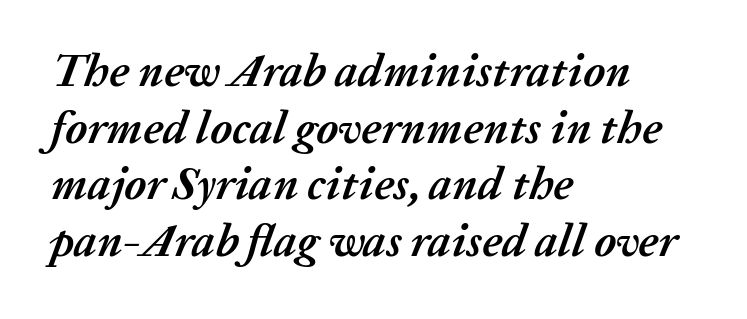
The image shows 46 px semibold type, italic (leaning right); set left-aligned, line spacing 1.23x, normal letter spacing, not underlined; medium stroke contrast and a medium x-height.
